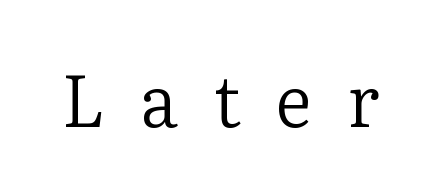
The image shows 72 px regular-weight serif type, upright; set unusually wide letter spacing (+0.49 em), not underlined; low stroke contrast and a medium x-height.
